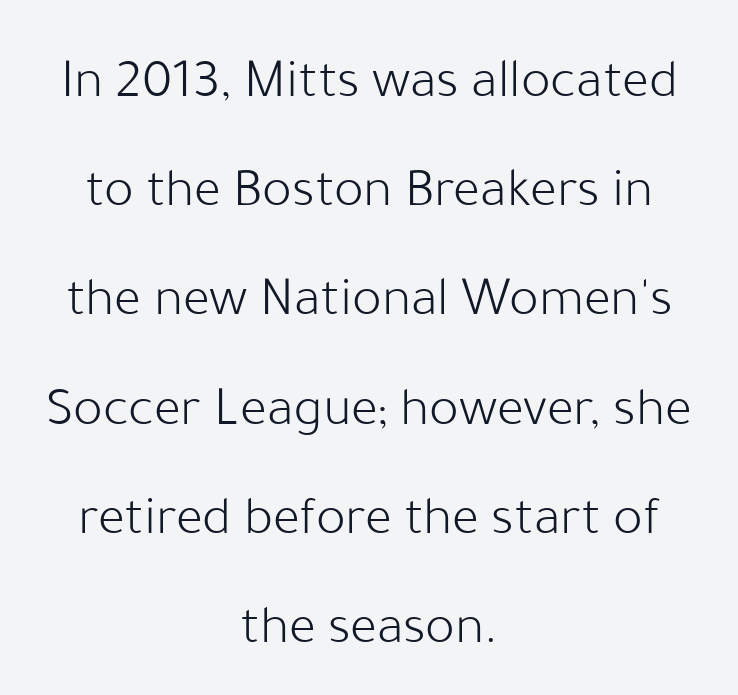
The image shows 56 px light sans-serif type, upright; set centered, loose line spacing (1.95x), normal letter spacing, not underlined; low stroke contrast and a medium x-height.
